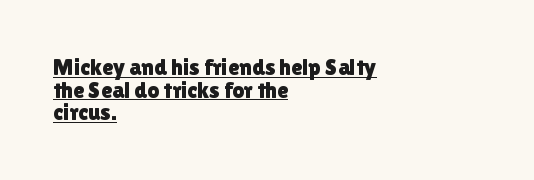
The image shows 23 px text type, upright; set left-aligned, tight line spacing (0.98x), normal letter spacing, underlined.
